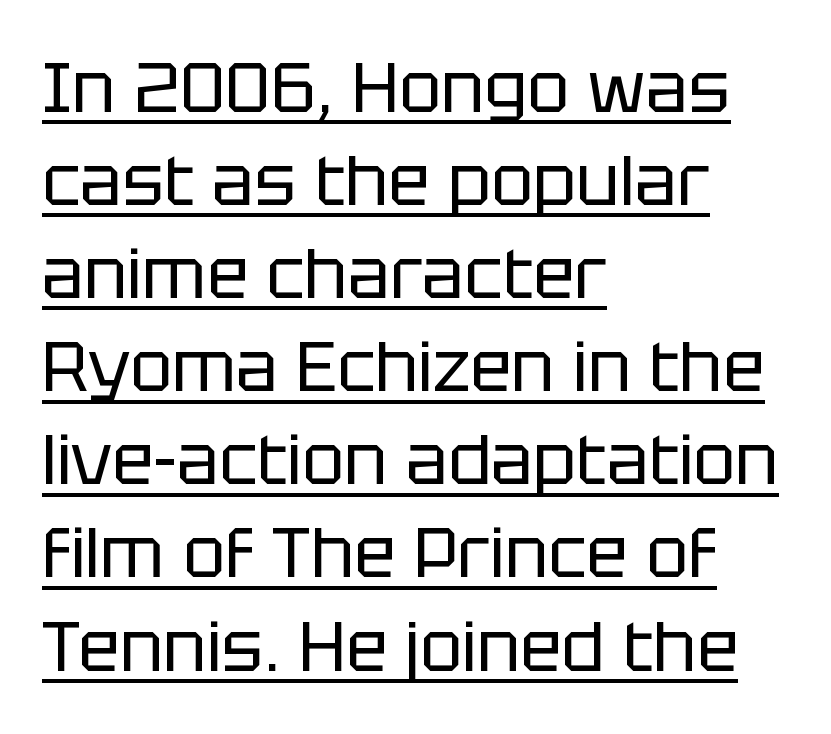
Is there any slant? The stems are plumb. The rag falls on the right side of this text block. Stroke terminals: plain, sans-serif. Interline gaps are of average width in this sample. The face looks like a standard text weight, possibly lighter. Varying glyph widths throughout — classic text-font behaviour.
